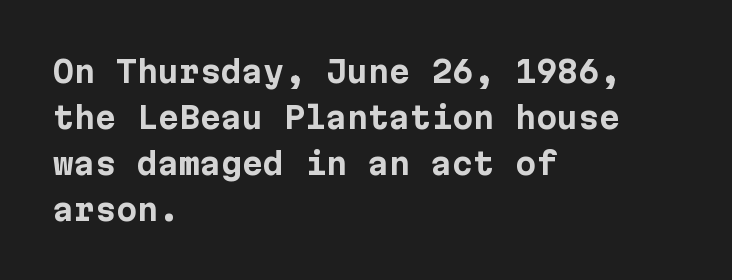
The image shows 30 px bold sans-serif type, upright; set left-aligned, normal line spacing (1.53x), normal letter spacing, not underlined; low stroke contrast and a medium x-height.
